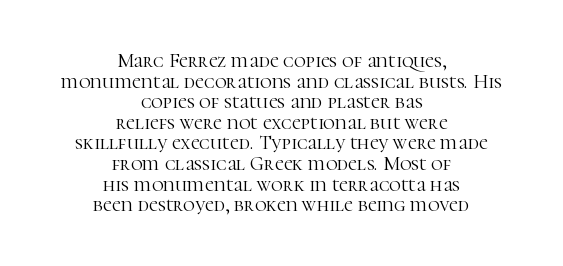
The image shows 20 px text type, upright; set centered, tight line spacing (1.03x), normal letter spacing, not underlined.
